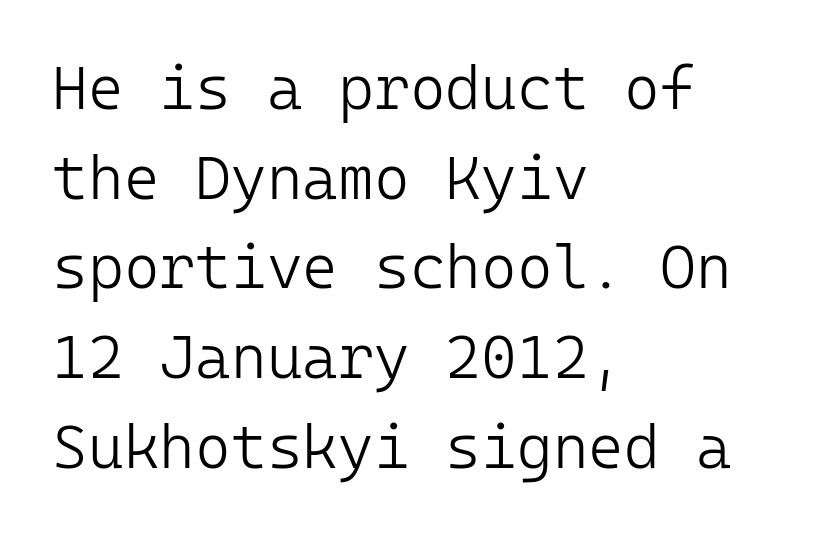
{"serif": "no", "italic": "no", "bold": "no", "weight": "light", "width": "normal", "stroke_contrast": "low", "x_height": "medium", "underline": "no", "align": "left", "line_spacing": "normal", "line_spacing_ratio": 1.47, "letter_spacing": "normal", "letter_spacing_em": 0.0, "glyph_px": 61}
